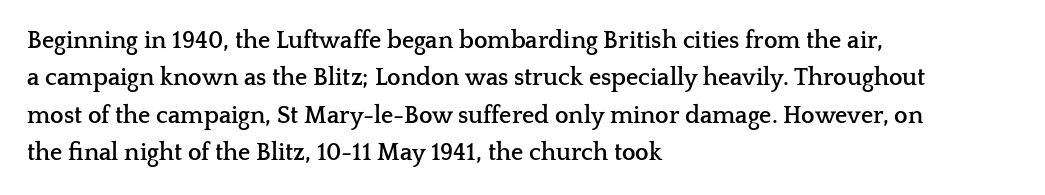
The image shows 24 px bold type, upright; set left-aligned, normal line spacing (1.56x), normal letter spacing, not underlined.
